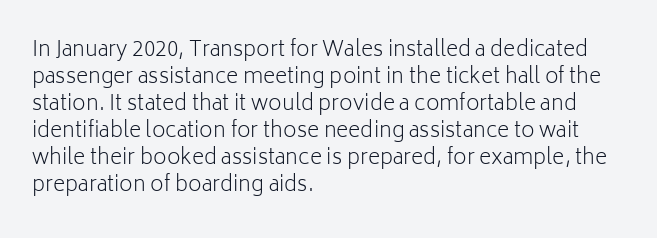
Q: Is the text bold? A: No.
Q: Is the text italic (slanted)? A: No, it is upright.
Q: Is the text underlined? A: No.
Q: How is the paragraph aligned? A: Left-aligned.
Q: Is the spacing between letters normal or unusually wide? A: Normal.
Q: Is the spacing between lines tight, normal or loose? A: Normal.
